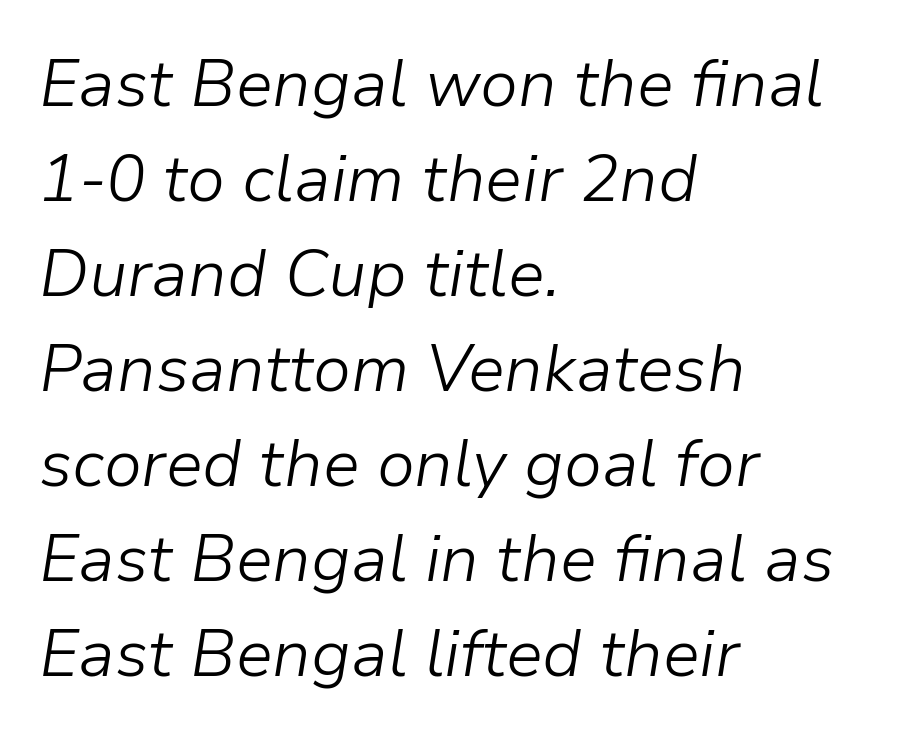
Caption: standard tracking, unaltered. Designer's note — italics engaged. Decoration check: the copy has no underline. Leading matches the norm, producing a regular column. The letters advance in unequal steps, a hallmark of proportional type. The typeface has the unassuming heft of standard copy or less.
